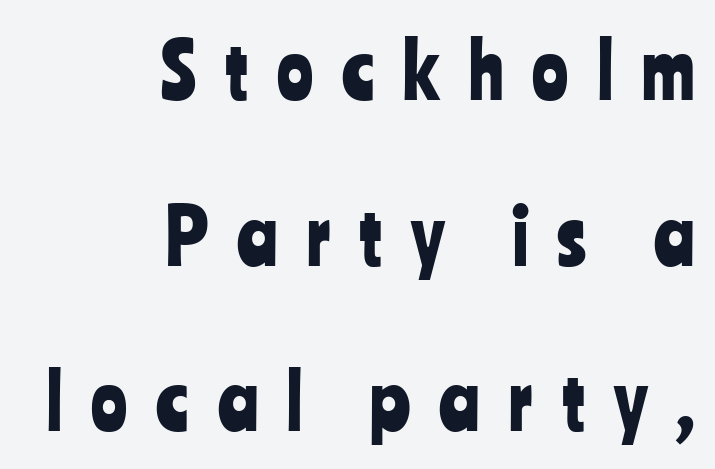
{"serif": "no", "italic": "no", "width": "condensed", "stroke_contrast": "low", "x_height": "medium", "monospaced": "no", "underline": "no", "align": "right", "line_spacing": "loose", "line_spacing_ratio": 2.21, "letter_spacing": "wide", "letter_spacing_em": 0.39, "glyph_px": 75}
